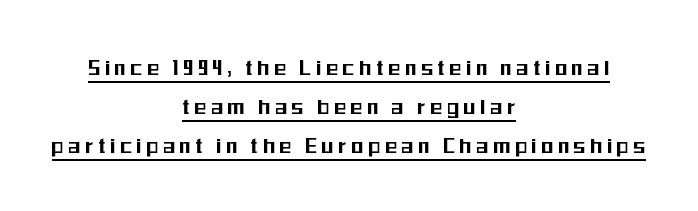
The image shows 24 px text type, upright; set centered, normal line spacing (1.63x), unusually wide letter spacing (+0.22 em), underlined.
